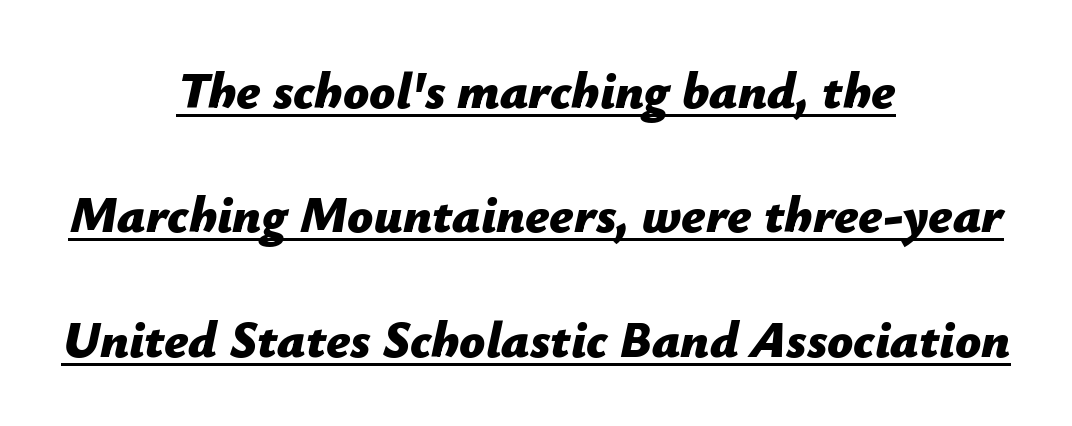
A typesetter would call this leading open, well beyond the default. The face used here is proportionally spaced, like ordinary book or web type. The whitespace from short lines is split evenly between both sides. Observe the lean: these are italic letterforms. As a designer I'd log this as weight 700, bold.
